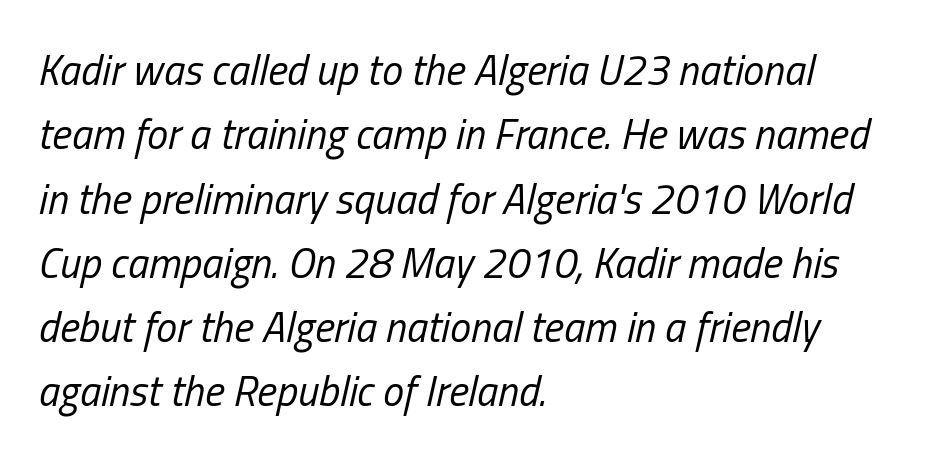
Q: Is the text bold? A: No.
Q: Is the text italic (slanted)? A: Yes, it leans right by about 13 degrees.
Q: Is the text underlined? A: No.
Q: How is the paragraph aligned? A: Left-aligned.
Q: Is the spacing between letters normal or unusually wide? A: Normal.
Q: Is the spacing between lines tight, normal or loose? A: Normal.
Q: Width (condensed, normal, or wide)? A: Condensed.
Q: Stroke contrast? A: Low.
Q: x-height? A: Medium.
Q: Monospaced? A: No.
